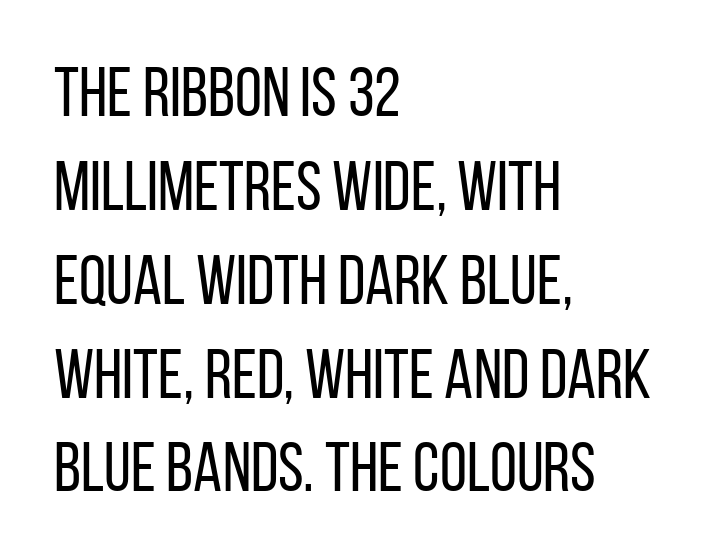
Leftover space on each line is placed entirely after the last word. These lines are rendered in a variable-pitch font. These lines keep a tight, regular rhythm from letter to letter. Are there feet on the stems? There aren't — it's a sans. Letters have the restrained weight of plain body copy at most.
